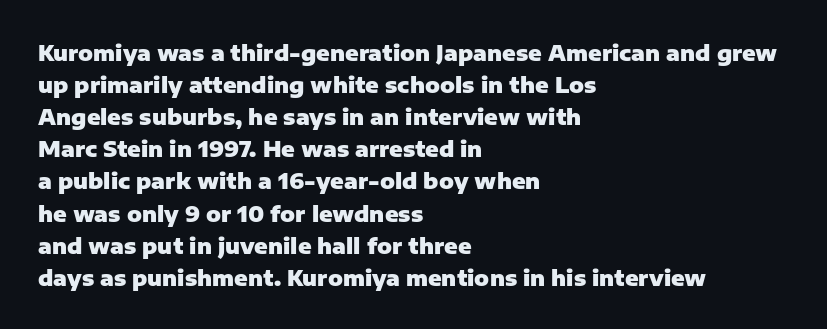
These lines were composed using upright roman letters. Bare-footed words on every line. The vertical gap from one line to the next is medium. Leftover space on each line is placed entirely after the last word. The line texture is even and compact thanks to regular tracking.
